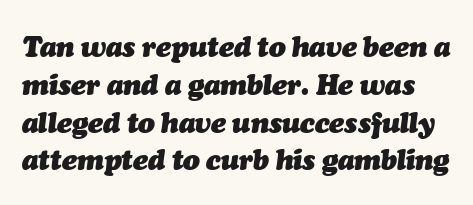
The image shows 28 px heavy type, italic (leaning right); set normal line spacing (1.35x), normal letter spacing, not underlined; medium stroke contrast and a medium x-height.
